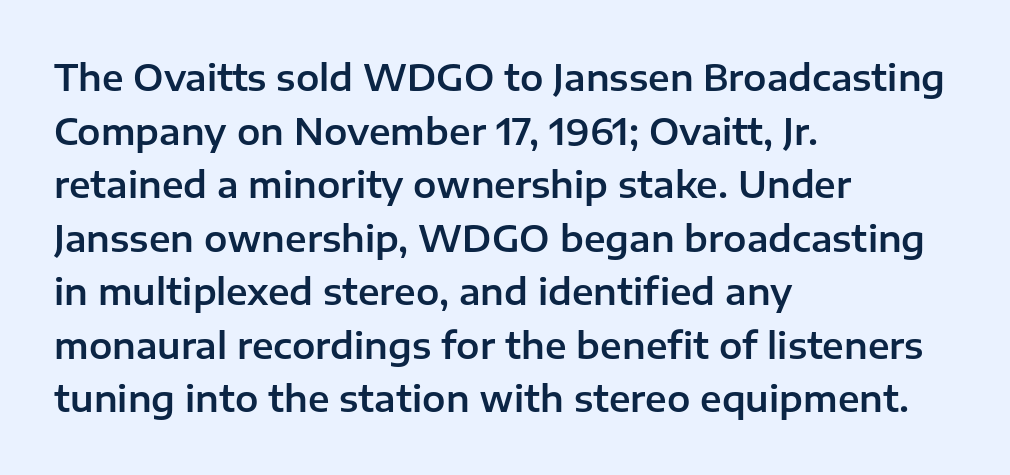
{"serif": "no", "italic": "no", "width": "normal", "stroke_contrast": "low", "x_height": "medium", "monospaced": "no", "underline": "no", "align": "left", "line_spacing": "normal", "line_spacing_ratio": 1.53, "letter_spacing": "normal", "letter_spacing_em": 0.0, "glyph_px": 35}
